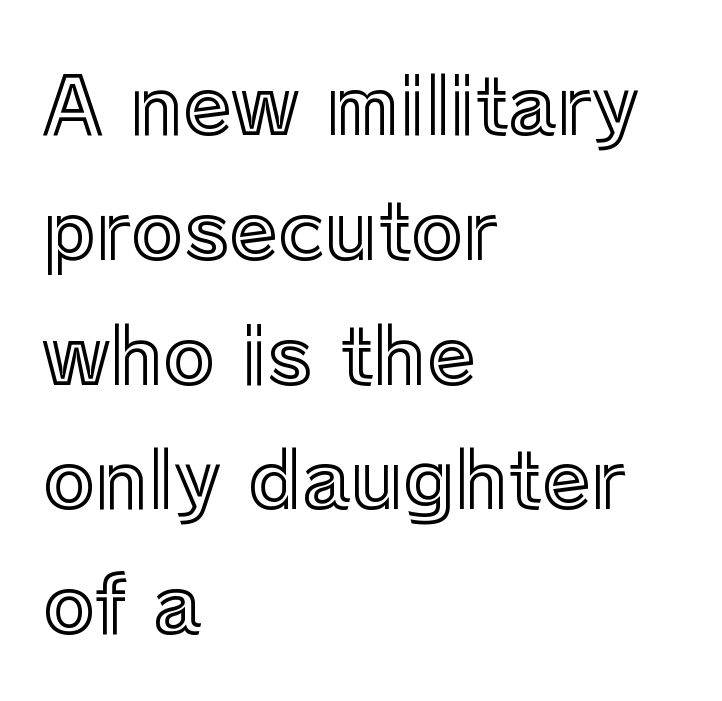
Q: Is the text italic (slanted)? A: No, it is upright.
Q: Is the text underlined? A: No.
Q: How is the paragraph aligned? A: Left-aligned.
Q: Is the spacing between letters normal or unusually wide? A: Normal.
Q: Is the spacing between lines tight, normal or loose? A: Normal.
Q: Width (condensed, normal, or wide)? A: Normal.
Q: x-height? A: Medium.
Q: Monospaced? A: No.
